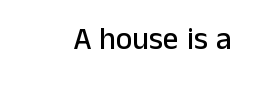
Q: Is the text italic (slanted)? A: No, it is upright.
Q: Is the typeface a serif or a sans-serif typeface? A: Sans-serif.
Q: Is the text underlined? A: No.
Q: Is the spacing between letters normal or unusually wide? A: Normal.
Q: Width (condensed, normal, or wide)? A: Normal.
Q: Stroke contrast? A: Low.
Q: x-height? A: Medium.
Q: Monospaced? A: No.
